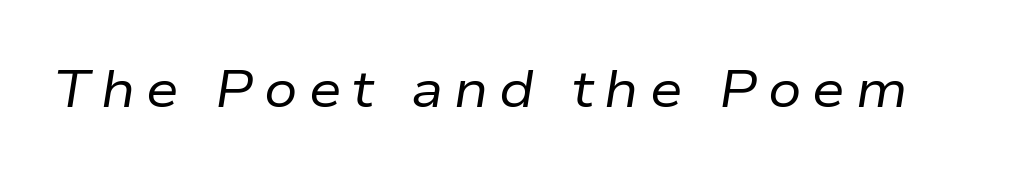
{"italic": "yes", "lean": "right", "slant_degrees": 9, "bold": "no", "weight": "regular", "width": "normal", "stroke_contrast": "low", "x_height": "medium", "monospaced": "no", "underline": "no", "letter_spacing": "wide", "letter_spacing_em": 0.21, "glyph_px": 52}
